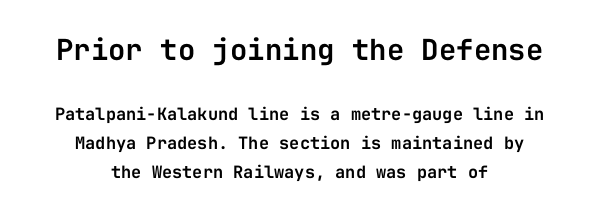
Every stem runs plumb, perpendicular to the baseline. A typesetter would call this monospace, since all characters share one set width. If you folded the block vertically in half, each line would mirror itself in length. Honestly, the row spacing looks completely unremarkable. Block one is the big one; block two sits smaller underneath.
